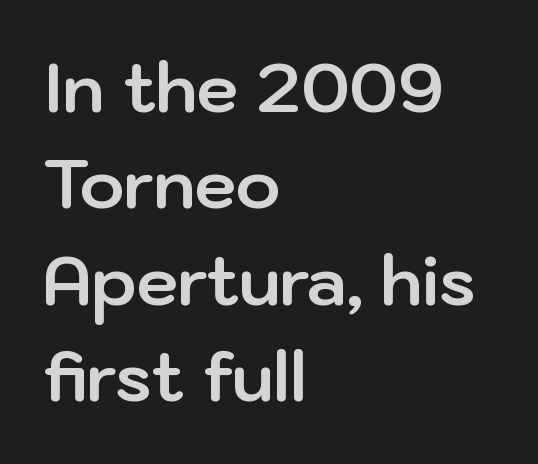
The gap between lines stays unmarked. How would I describe the line gaps? Plain and ordinary. These lines are composed in type without serifs. Varying glyph widths throughout — classic text-font behaviour.
